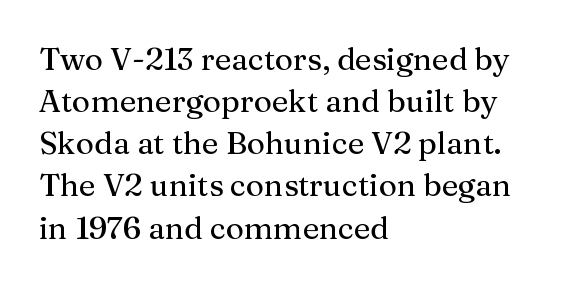
{"serif": "yes", "italic": "no", "width": "normal", "stroke_contrast": "medium", "x_height": "medium", "monospaced": "no", "underline": "no", "align": "left", "line_spacing": "normal", "line_spacing_ratio": 1.36, "letter_spacing": "normal", "letter_spacing_em": 0.0, "glyph_px": 31}
